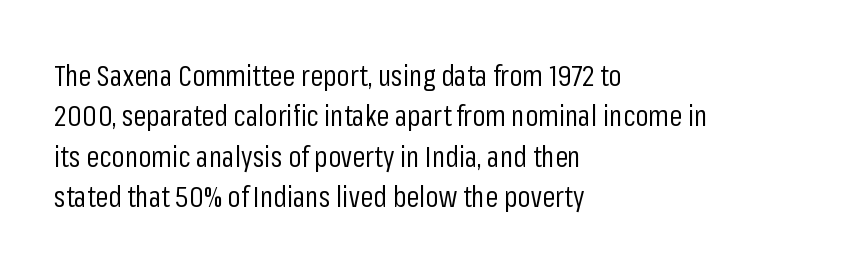
The image shows 29 px regular-weight, condensed sans-serif type, upright; set left-aligned, normal line spacing (1.39x), normal letter spacing, not underlined; low stroke contrast and a medium x-height.
